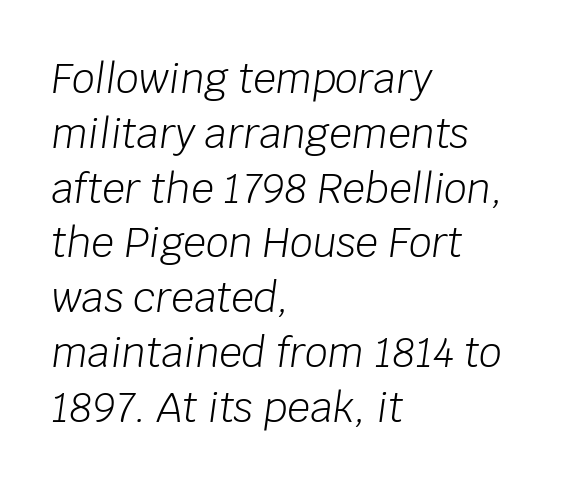
The image shows 40 px light type, italic (leaning right); set left-aligned, normal line spacing (1.37x), normal letter spacing, not underlined; low stroke contrast and a large x-height.
